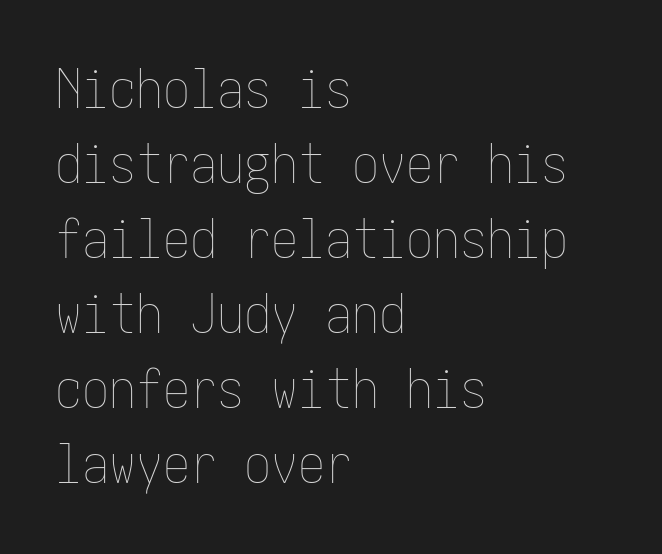
The image shows 54 px thin, condensed type, upright; set left-aligned, normal line spacing (1.39x), normal letter spacing, not underlined; low stroke contrast and a medium x-height.
